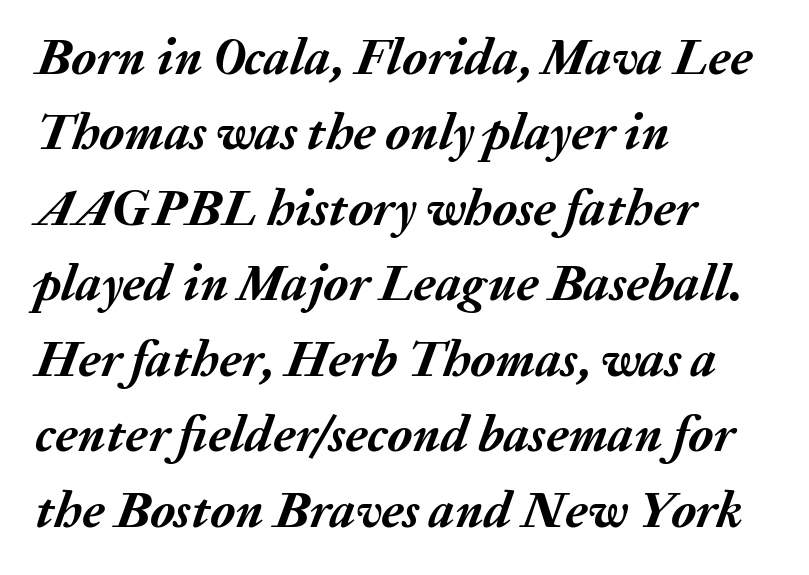
Q: Is the text bold? A: Yes.
Q: Is the text italic (slanted)? A: Yes, it leans right by about 20 degrees.
Q: Is the text underlined? A: No.
Q: How is the paragraph aligned? A: Left-aligned.
Q: Is the spacing between letters normal or unusually wide? A: Normal.
Q: Is the spacing between lines tight, normal or loose? A: Normal.
Q: Width (condensed, normal, or wide)? A: Normal.
Q: Stroke contrast? A: Medium.
Q: x-height? A: Medium.
Q: Monospaced? A: No.
